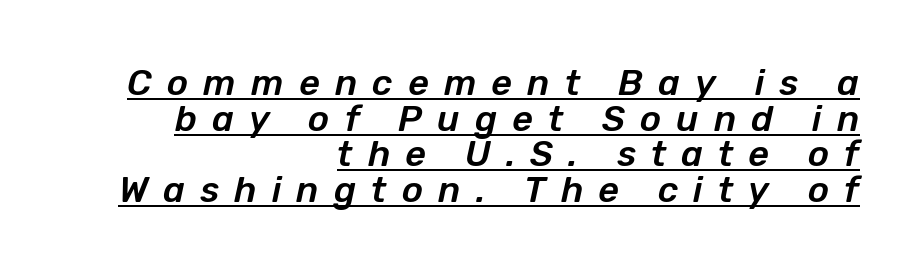
The image shows 36 px text type, italic (leaning right); set right-aligned, tight line spacing (0.99x), unusually wide letter spacing (+0.42 em), underlined; low stroke contrast and a medium x-height.
